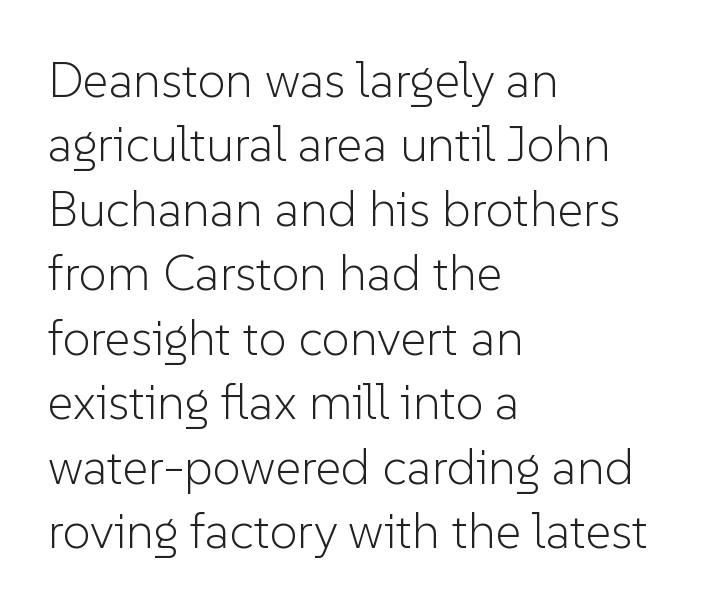
Q: Is the text bold? A: No.
Q: Is the text italic (slanted)? A: No, it is upright.
Q: Is the typeface a serif or a sans-serif typeface? A: Sans-serif.
Q: Is the text underlined? A: No.
Q: How is the paragraph aligned? A: Left-aligned.
Q: Is the spacing between letters normal or unusually wide? A: Normal.
Q: Is the spacing between lines tight, normal or loose? A: Normal.
Q: Width (condensed, normal, or wide)? A: Normal.
Q: Stroke contrast? A: Low.
Q: x-height? A: Medium.
Q: Monospaced? A: No.
